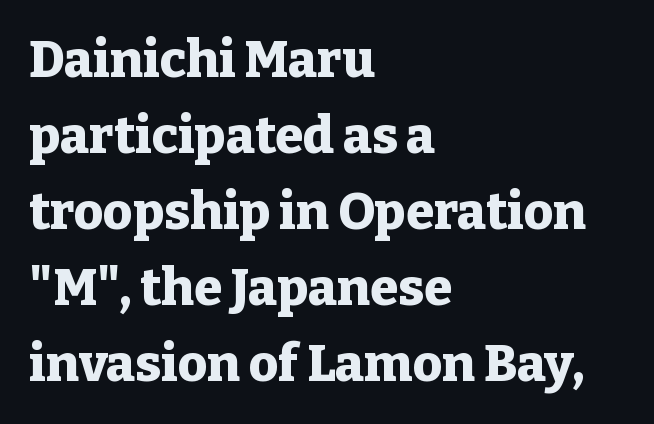
Does extra space separate the letters? No, they use regular spacing. The area under the type is left untouched. The line-height multiplier appears to be the usual default. The typesetter chose a ragged-right arrangement here. Thick stems and heavy bowls — unmistakably bold.
